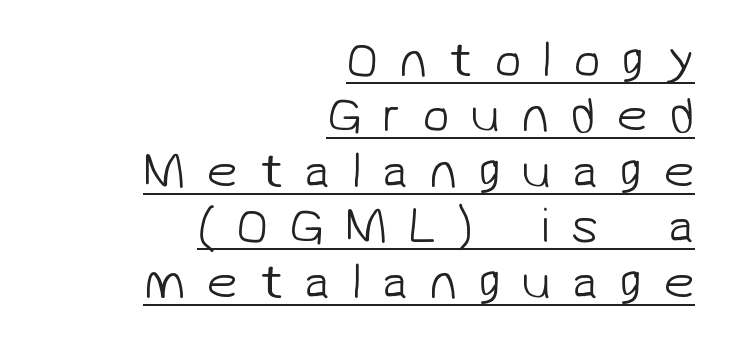
{"serif": "no", "bold": "no", "weight": "light", "width": "normal", "stroke_contrast": "low", "x_height": "medium", "monospaced": "no", "underline": "yes", "align": "right", "line_spacing": "tight", "line_spacing_ratio": 1.11, "letter_spacing": "wide", "letter_spacing_em": 0.42, "glyph_px": 50}
